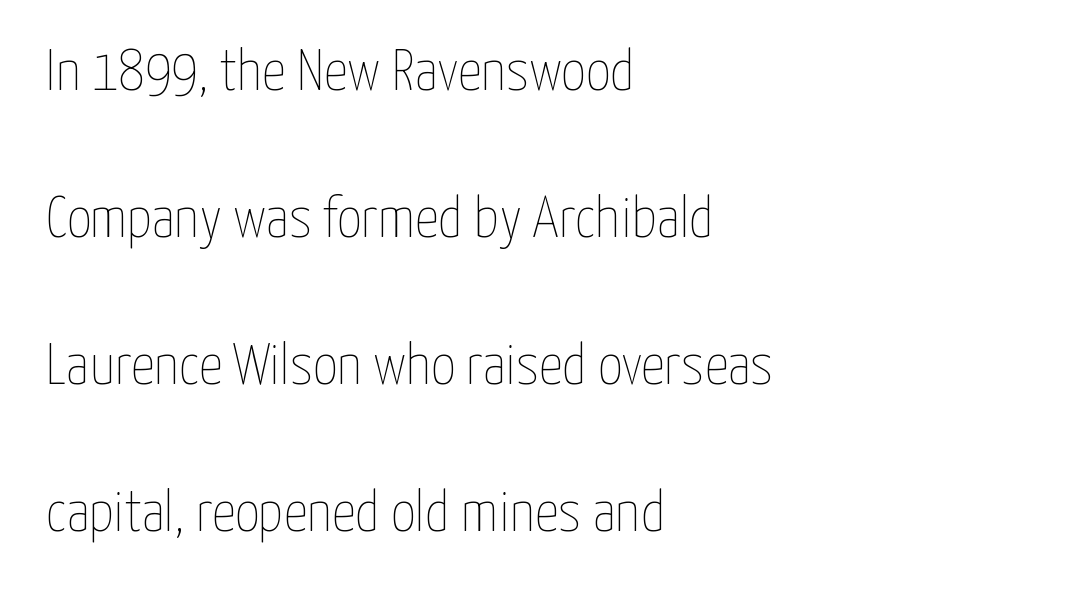
Q: Is the text bold? A: No.
Q: Is the text italic (slanted)? A: No, it is upright.
Q: Is the text underlined? A: No.
Q: How is the paragraph aligned? A: Left-aligned.
Q: Is the spacing between letters normal or unusually wide? A: Normal.
Q: Is the spacing between lines tight, normal or loose? A: Loose.
Q: Width (condensed, normal, or wide)? A: Condensed.
Q: Stroke contrast? A: Low.
Q: x-height? A: Medium.
Q: Monospaced? A: No.
